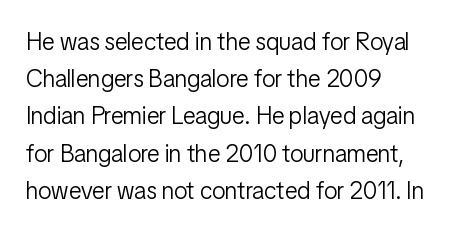
Q: Is the text bold? A: No.
Q: Is the text italic (slanted)? A: No, it is upright.
Q: Is the text underlined? A: No.
Q: How is the paragraph aligned? A: Left-aligned.
Q: Is the spacing between letters normal or unusually wide? A: Normal.
Q: Is the spacing between lines tight, normal or loose? A: Normal.
